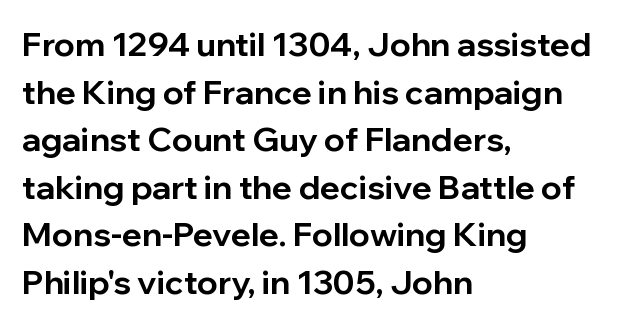
Q: Is the text bold? A: Yes.
Q: Is the text italic (slanted)? A: No, it is upright.
Q: Is the typeface a serif or a sans-serif typeface? A: Sans-serif.
Q: Is the text underlined? A: No.
Q: How is the paragraph aligned? A: Left-aligned.
Q: Is the spacing between letters normal or unusually wide? A: Normal.
Q: Is the spacing between lines tight, normal or loose? A: Normal.
Q: Width (condensed, normal, or wide)? A: Normal.
Q: Stroke contrast? A: Low.
Q: x-height? A: Medium.
Q: Monospaced? A: No.
